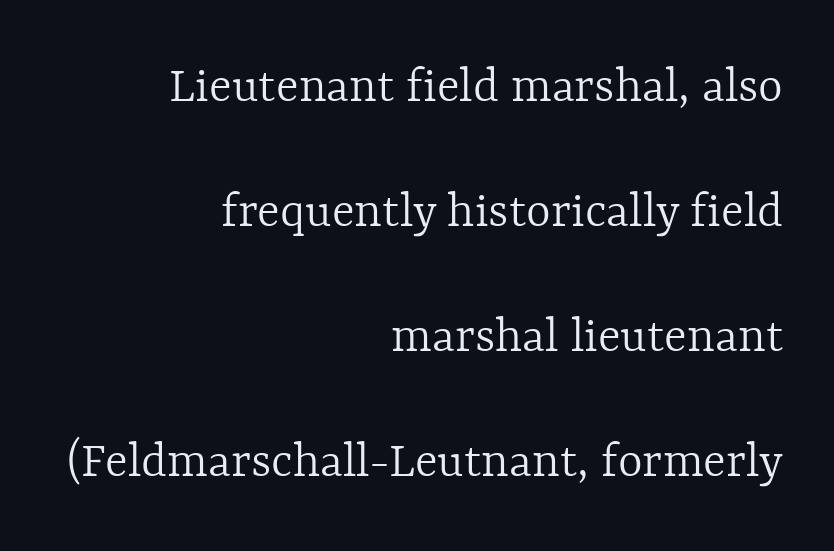
Q: Is the text bold? A: No.
Q: Is the text italic (slanted)? A: No, it is upright.
Q: Is the text underlined? A: No.
Q: How is the paragraph aligned? A: Right-aligned.
Q: Is the spacing between letters normal or unusually wide? A: Normal.
Q: Is the spacing between lines tight, normal or loose? A: Loose.
Q: Width (condensed, normal, or wide)? A: Normal.
Q: x-height? A: Medium.
Q: Monospaced? A: No.
